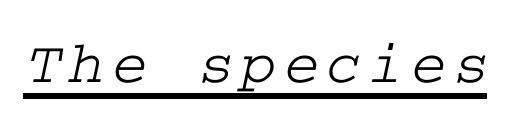
The image shows 61 px wide serif type; set underlined; low stroke contrast and a medium x-height.
